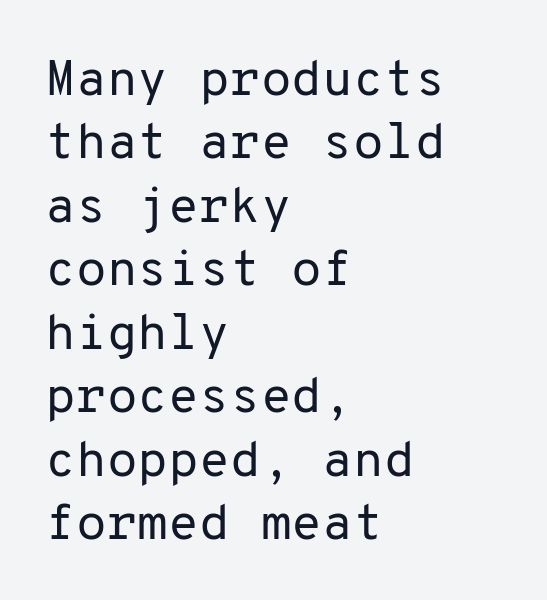
Decoration check: the copy has no underline. How would I describe the line gaps? Plain and ordinary. A typesetter would mark this as roman, not italic. Looks like terminal output: every glyph gets an equal slot.
